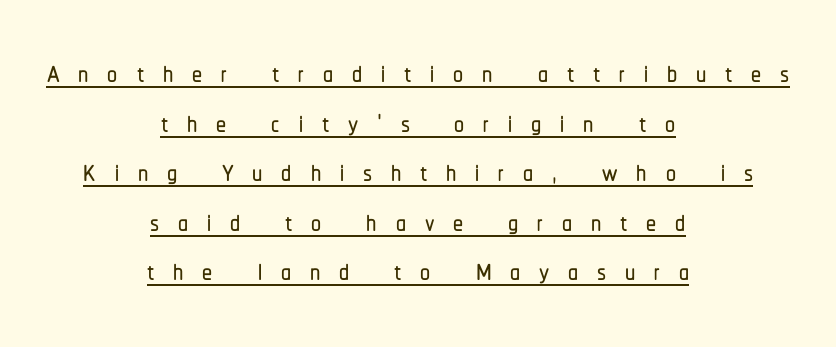
The image shows 40 px condensed sans-serif type, upright; set centered, line spacing 1.24x, unusually wide letter spacing (+0.47 em), underlined; low stroke contrast and a medium x-height.
